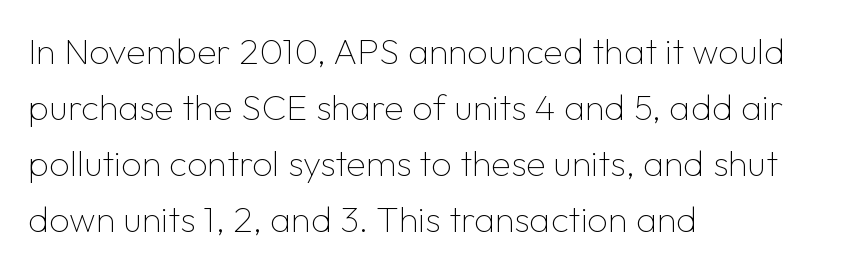
The image shows 36 px thin sans-serif type, upright; set left-aligned, normal line spacing (1.56x), normal letter spacing, not underlined; low stroke contrast and a medium x-height.
